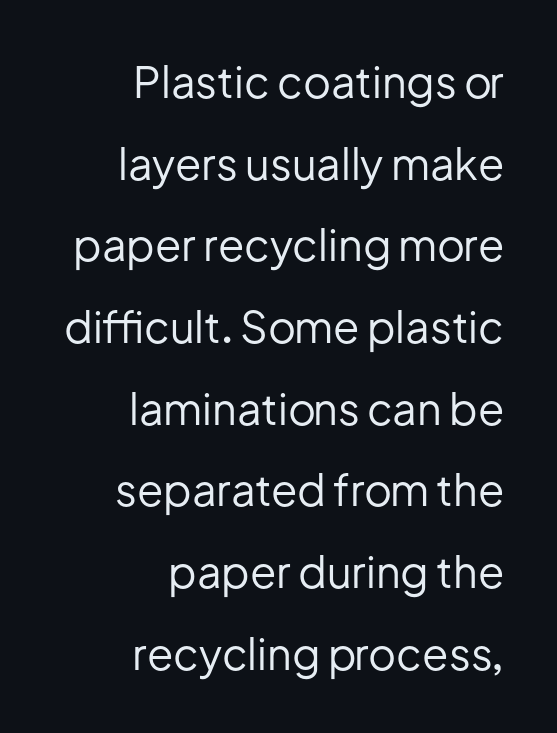
Notice how the passage keeps a crisp vertical edge on the right only. Do the characters align in a grid? No, the font is proportional. Baseline-to-baseline distance is far greater than the letter height. Does the lettering tilt? It doesn't — this is upright. The words here are not underlined.
